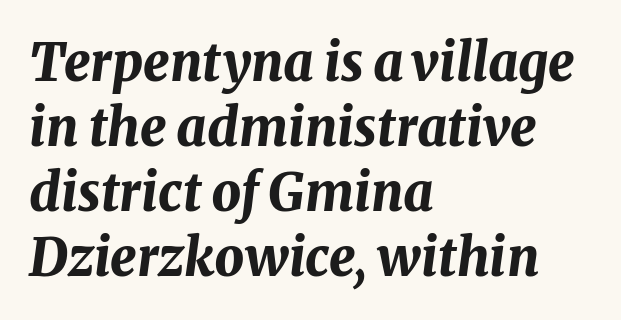
Q: Is the text bold? A: Yes.
Q: Is the text italic (slanted)? A: Yes, it leans right by about 8 degrees.
Q: Is the text underlined? A: No.
Q: How is the paragraph aligned? A: Left-aligned.
Q: Is the spacing between letters normal or unusually wide? A: Normal.
Q: Is the spacing between lines tight, normal or loose? A: Normal.
Q: Width (condensed, normal, or wide)? A: Normal.
Q: Stroke contrast? A: Medium.
Q: x-height? A: Medium.
Q: Monospaced? A: No.
